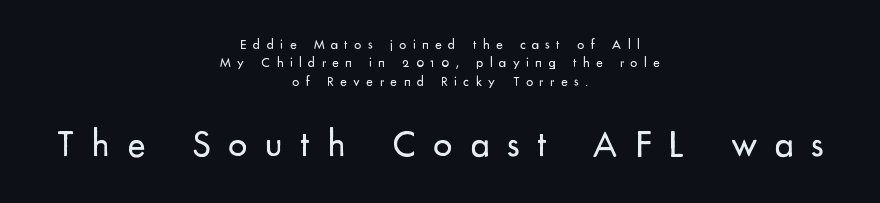
{"serif": "no", "italic": "no", "bold": "no", "weight": "regular", "width": "normal", "stroke_contrast": "low", "x_height": "small", "monospaced": "no", "underline": "no", "align": "center", "line_spacing": "normal", "line_spacing_ratio": 1.31, "letter_spacing": "wide", "letter_spacing_em": 0.46, "larger_block": "second", "size_ratio": 2.71, "glyph_px": 38}
